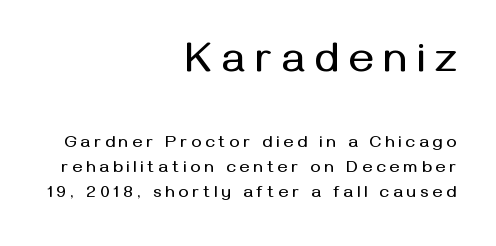
Does the lettering tilt? It doesn't — this is upright. Look at the tracking — it's clearly loosened, letters drifting apart. If you measured baseline to baseline, you'd find a middling distance. Check where the strokes stop: nothing finishes them off — pure sans.
